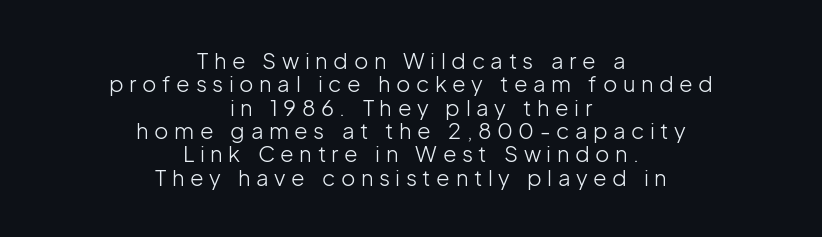
Unlike italic type, these characters show no tilt at all. Each stroke keeps to a modest, everyday thickness or less. The setting favours the middle, as headings and verse often do. Honestly, the rows look squashed on top of each other.
